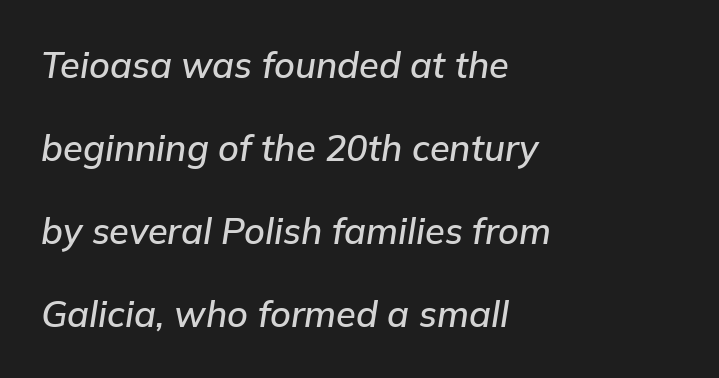
The image shows 36 px text type, italic (leaning right); set left-aligned, loose line spacing (2.31x), normal letter spacing, not underlined; low stroke contrast and a medium x-height.
